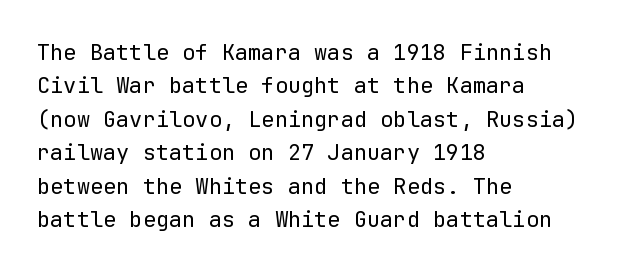
The image shows 22 px text type, upright; set left-aligned, normal line spacing (1.52x), normal letter spacing, not underlined.
